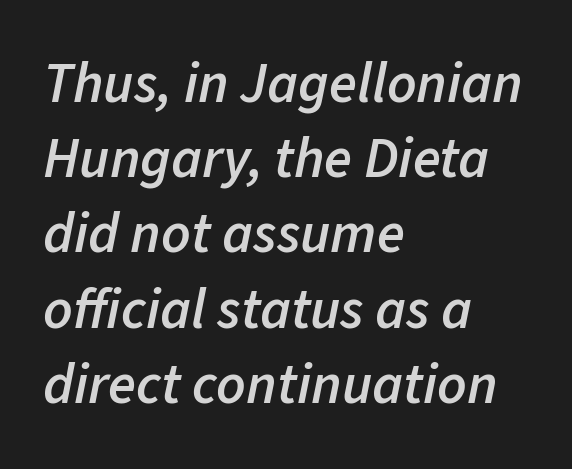
Honestly, there is no underline to notice here at all. Does the weight exceed regular? Yes, but only to semibold. The passage shown leans; its letterforms are oblique. Compared with typical body copy, the letter spacing here is the same.
